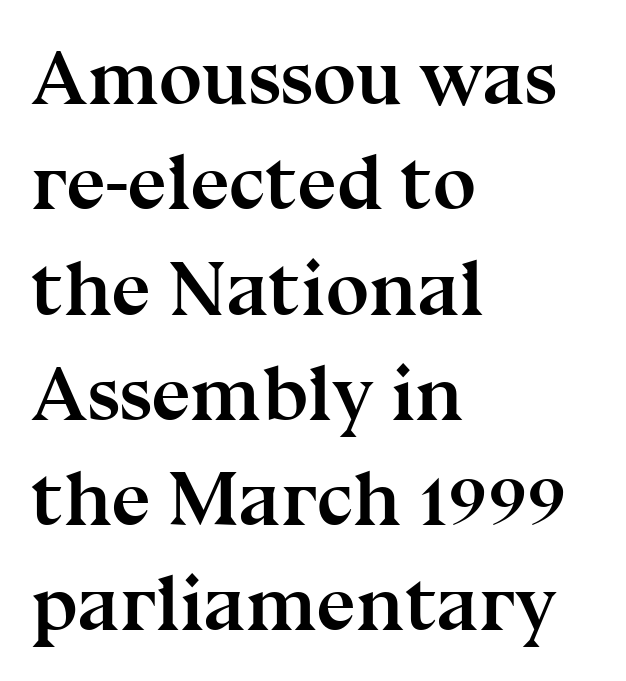
Q: Is the text bold? A: Yes.
Q: Is the text italic (slanted)? A: No, it is upright.
Q: Is the typeface a serif or a sans-serif typeface? A: Serif.
Q: Is the text underlined? A: No.
Q: How is the paragraph aligned? A: Left-aligned.
Q: Is the spacing between letters normal or unusually wide? A: Normal.
Q: Is the spacing between lines tight, normal or loose? A: Normal.
Q: Width (condensed, normal, or wide)? A: Normal.
Q: Stroke contrast? A: Medium.
Q: x-height? A: Medium.
Q: Monospaced? A: No.
